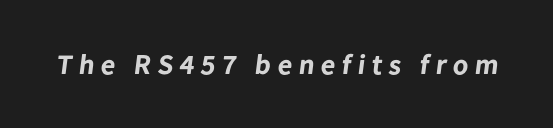
The rendering shows plain stroke endings on the letterforms — a sans-serif design. You could not count columns in this text — the font is proportionally spaced. In terms of weight, the rendering is a true, heavy bold. Check the space under the baseline: it is left empty. Someone cranked the tracking dial way up on this one.
